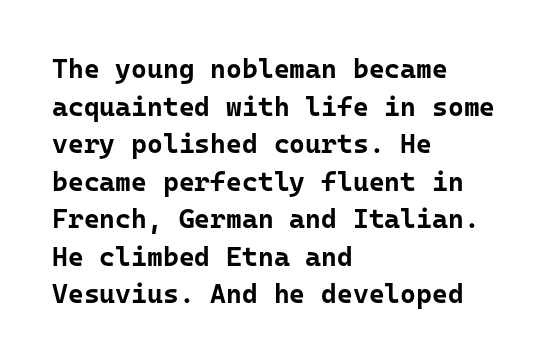
{"italic": "no", "bold": "yes", "underline": "no", "align": "left", "line_spacing": "normal", "line_spacing_ratio": 1.39, "letter_spacing": "normal", "letter_spacing_em": 0.0, "glyph_px": 27}
